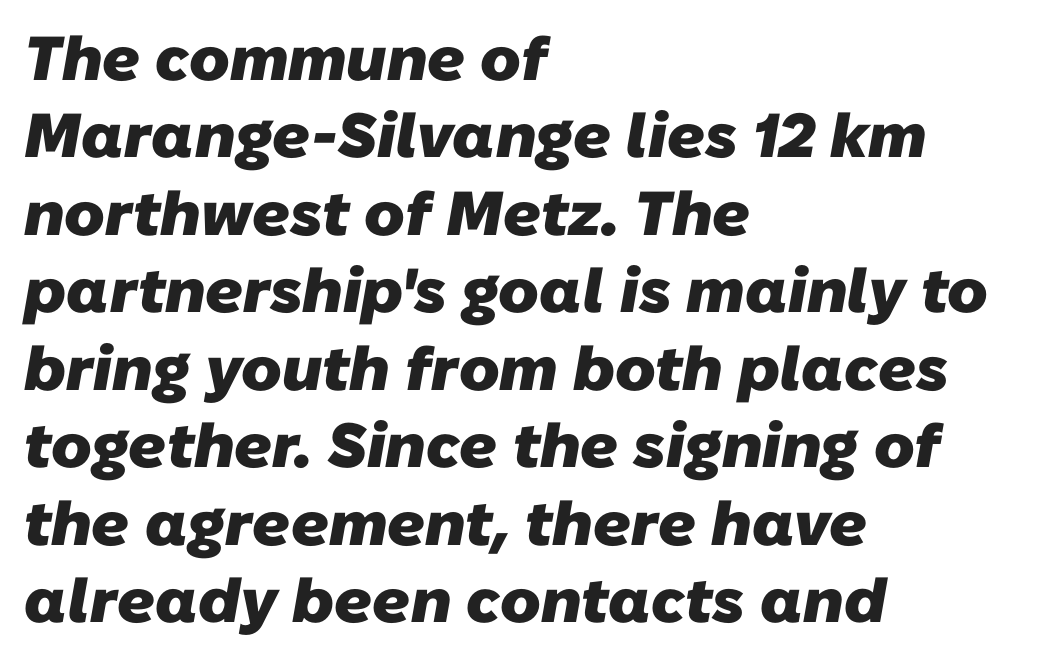
Q: Is the text bold? A: Yes.
Q: Is the typeface a serif or a sans-serif typeface? A: Sans-serif.
Q: Is the text underlined? A: No.
Q: How is the paragraph aligned? A: Left-aligned.
Q: Is the spacing between letters normal or unusually wide? A: Normal.
Q: Is the spacing between lines tight, normal or loose? A: Normal.
Q: Width (condensed, normal, or wide)? A: Normal.
Q: Stroke contrast? A: Low.
Q: x-height? A: Medium.
Q: Monospaced? A: No.
